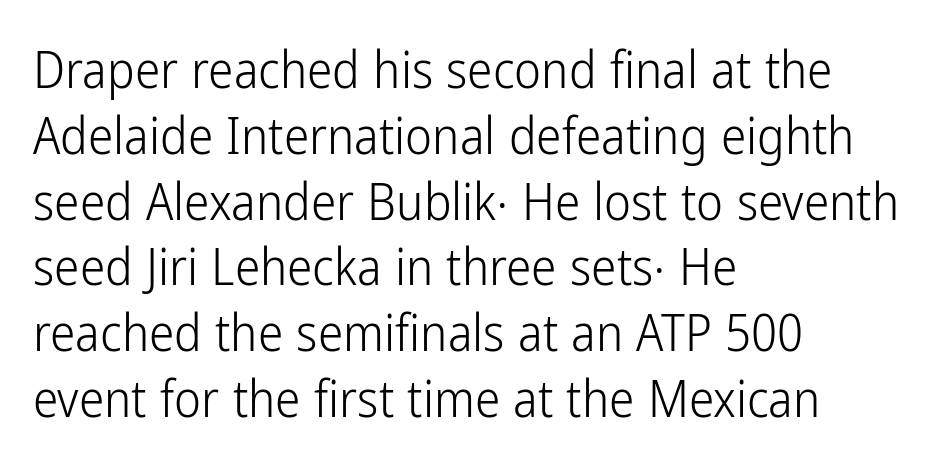
Q: Is the text bold? A: No.
Q: Is the text italic (slanted)? A: No, it is upright.
Q: Is the typeface a serif or a sans-serif typeface? A: Sans-serif.
Q: Is the text underlined? A: No.
Q: How is the paragraph aligned? A: Left-aligned.
Q: Is the spacing between letters normal or unusually wide? A: Normal.
Q: Is the spacing between lines tight, normal or loose? A: Normal.
Q: Width (condensed, normal, or wide)? A: Condensed.
Q: Stroke contrast? A: Low.
Q: x-height? A: Medium.
Q: Monospaced? A: No.
